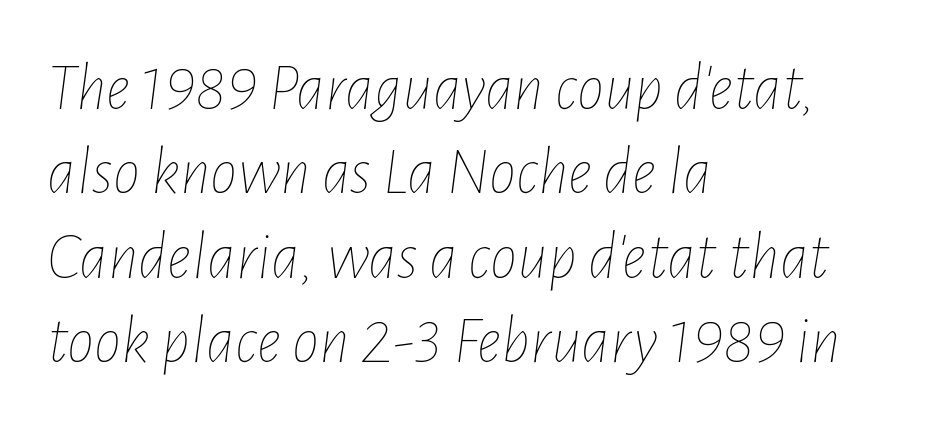
An italicized treatment has been applied to the whole sample. Horizontal alignment here is leftward, the default for most running prose. A quiet, ordinary-to-light weight characterises the typeface. Lines of text with bare space underneath. Note the varied advance widths — an 'i' is clearly narrower than an 'm'. The horizontal fit of the characters is conventional and even.
